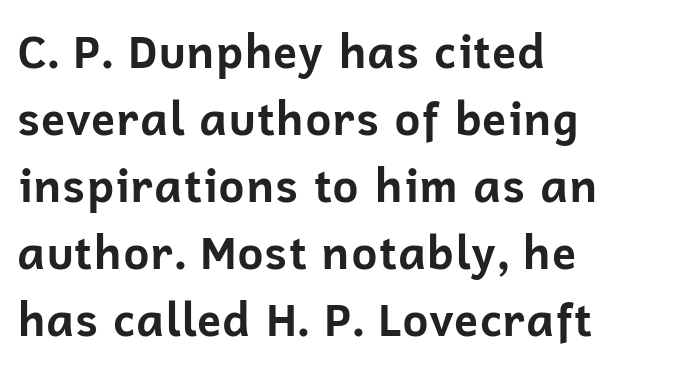
The face used here is proportionally spaced, like ordinary book or web type. Italic? Not at all — the glyphs are vertical. Alignment: flush left. In terms of letterform style, serifs are entirely absent. Look at the stroke-to-counter ratio: heavy, a bold. Vertical spacing — default.
